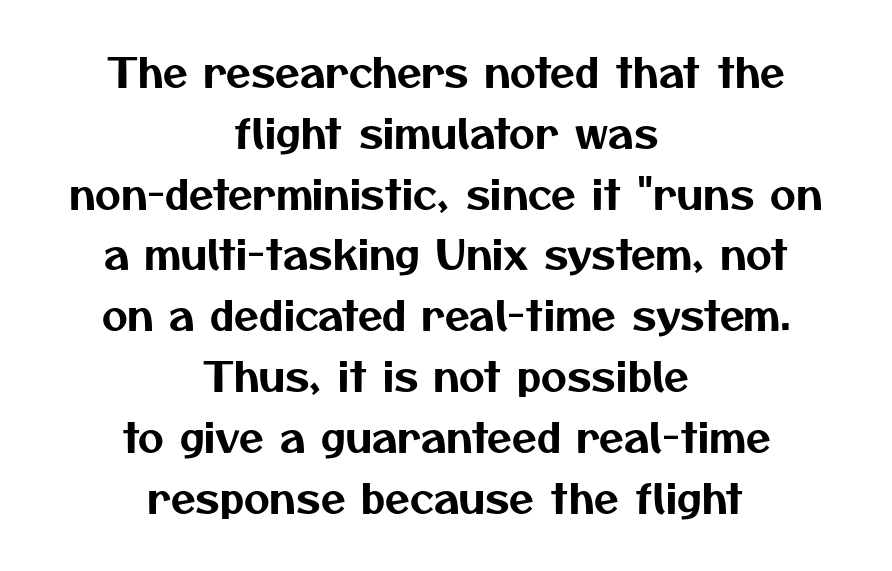
Q: Is the typeface a serif or a sans-serif typeface? A: Sans-serif.
Q: Is the text underlined? A: No.
Q: How is the paragraph aligned? A: Centered.
Q: Is the spacing between letters normal or unusually wide? A: Normal.
Q: Is the spacing between lines tight, normal or loose? A: Normal.
Q: Width (condensed, normal, or wide)? A: Normal.
Q: Stroke contrast? A: Medium.
Q: x-height? A: Medium.
Q: Monospaced? A: No.
